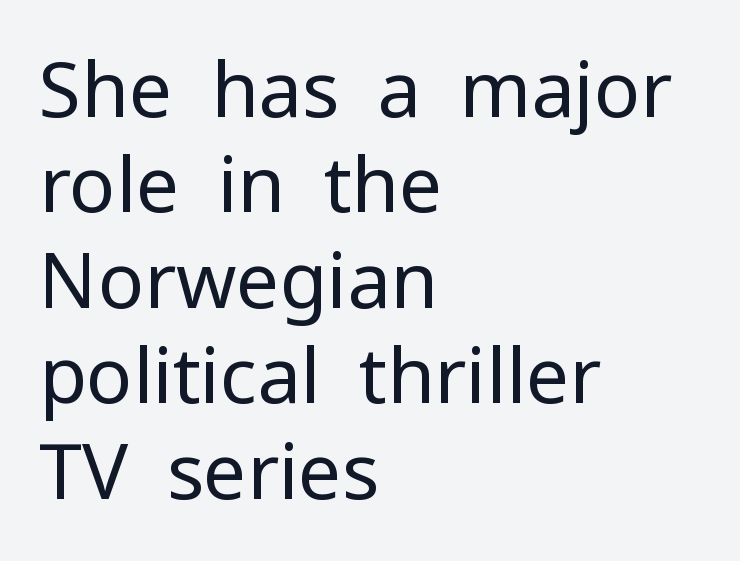
{"serif": "no", "italic": "no", "bold": "no", "weight": "regular", "width": "normal", "stroke_contrast": "low", "x_height": "medium", "monospaced": "no", "underline": "no", "align": "left", "line_spacing_ratio": 1.24, "letter_spacing": "normal", "letter_spacing_em": 0.0, "glyph_px": 77}
